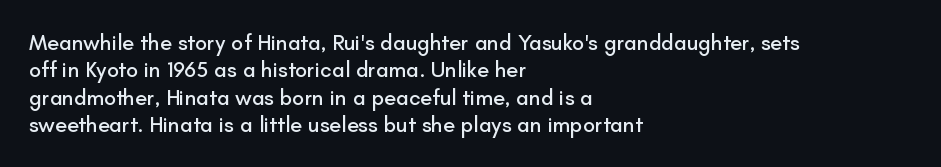
The lines are quadded left. Bare-footed words on every line. Notice how the stems are strictly vertical — no italics here. The gaps between neighbouring characters are ordinary and unremarkable.
